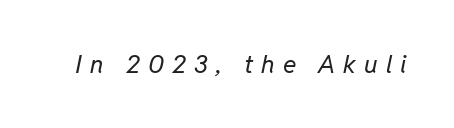
The image shows 25 px text type, italic (leaning right); set unusually wide letter spacing (+0.32 em), not underlined.
